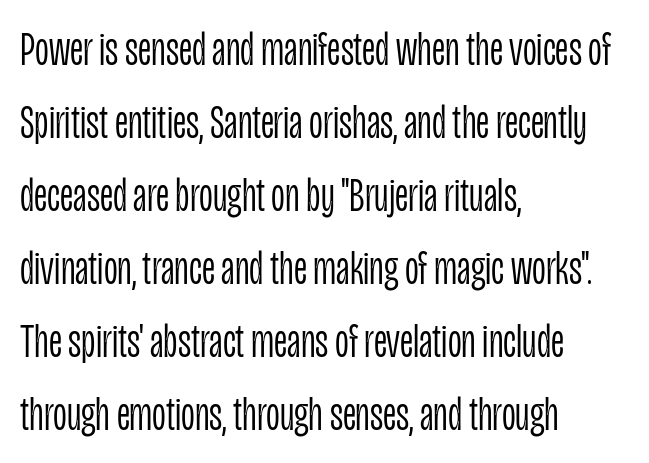
The image shows 48 px light, condensed sans-serif type, upright; set left-aligned, normal line spacing (1.52x), normal letter spacing, not underlined; low stroke contrast and a large x-height.
